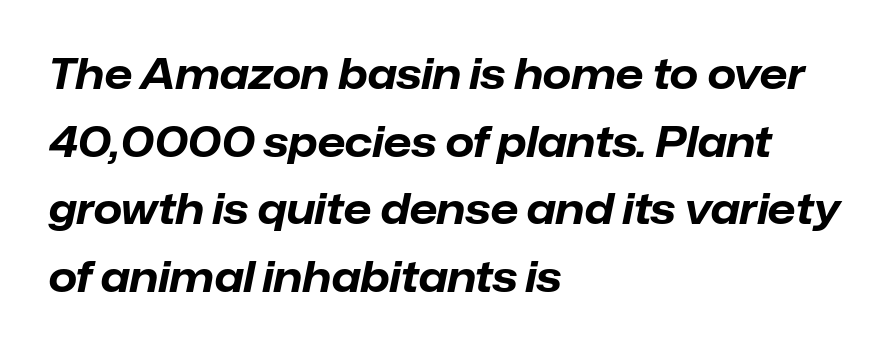
Q: Is the text bold? A: Yes.
Q: Is the text italic (slanted)? A: Yes, it leans right by about 12 degrees.
Q: Is the text underlined? A: No.
Q: How is the paragraph aligned? A: Left-aligned.
Q: Is the spacing between letters normal or unusually wide? A: Normal.
Q: Is the spacing between lines tight, normal or loose? A: Normal.
Q: Width (condensed, normal, or wide)? A: Normal.
Q: Stroke contrast? A: Low.
Q: x-height? A: Medium.
Q: Monospaced? A: No.
